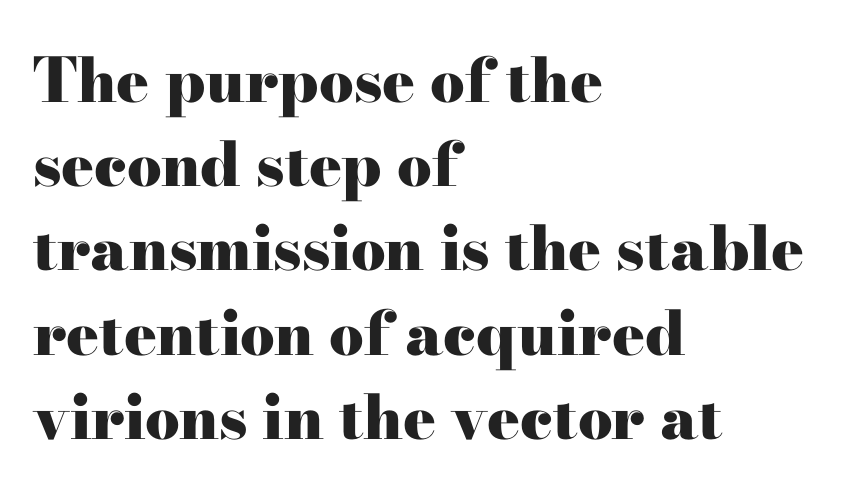
The image shows 61 px heavy, wide serif type, upright; set left-aligned, normal line spacing (1.38x), normal letter spacing, not underlined; high stroke contrast and a small x-height.
